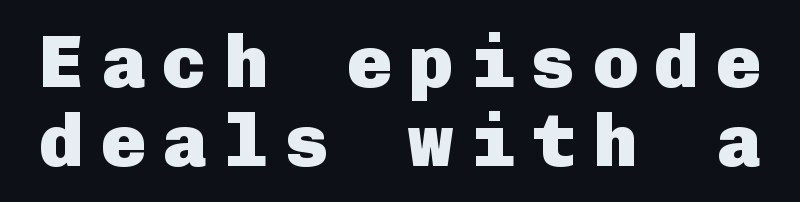
Q: Is the text bold? A: Yes.
Q: Is the text italic (slanted)? A: No, it is upright.
Q: Is the typeface a serif or a sans-serif typeface? A: Sans-serif.
Q: Is the text underlined? A: No.
Q: Is the spacing between letters normal or unusually wide? A: Unusually wide.
Q: Is the spacing between lines tight, normal or loose? A: Tight.
Q: Width (condensed, normal, or wide)? A: Normal.
Q: Stroke contrast? A: Low.
Q: x-height? A: Medium.
